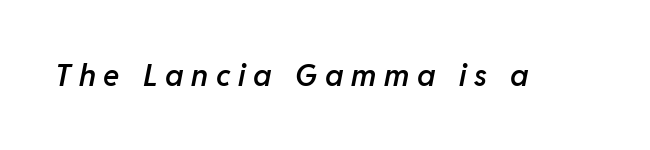
Q: Is the text bold? A: Semi-bold.
Q: Is the text italic (slanted)? A: Yes, it leans right by about 11 degrees.
Q: Is the text underlined? A: No.
Q: Is the spacing between letters normal or unusually wide? A: Unusually wide.
Q: Width (condensed, normal, or wide)? A: Normal.
Q: Stroke contrast? A: Low.
Q: x-height? A: Medium.
Q: Monospaced? A: No.
